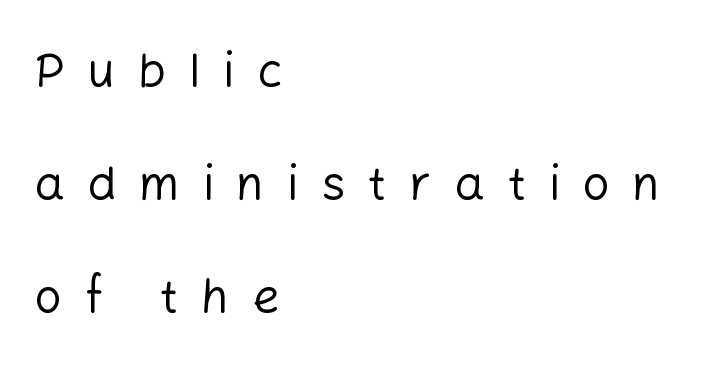
{"serif": "no", "italic": "no", "bold": "no", "weight": "regular", "width": "normal", "stroke_contrast": "low", "x_height": "medium", "monospaced": "no", "underline": "no", "align": "left", "line_spacing": "loose", "line_spacing_ratio": 2.35, "letter_spacing": "wide", "letter_spacing_em": 0.47, "glyph_px": 48}
